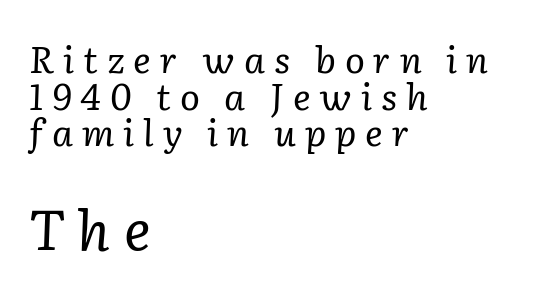
The image shows 56 px regular-weight serif type, italic (leaning right); set left-aligned, tight line spacing (0.99x), unusually wide letter spacing (+0.24 em), not underlined; the second (bottom) block is 1.51x larger; low stroke contrast and a medium x-height.
